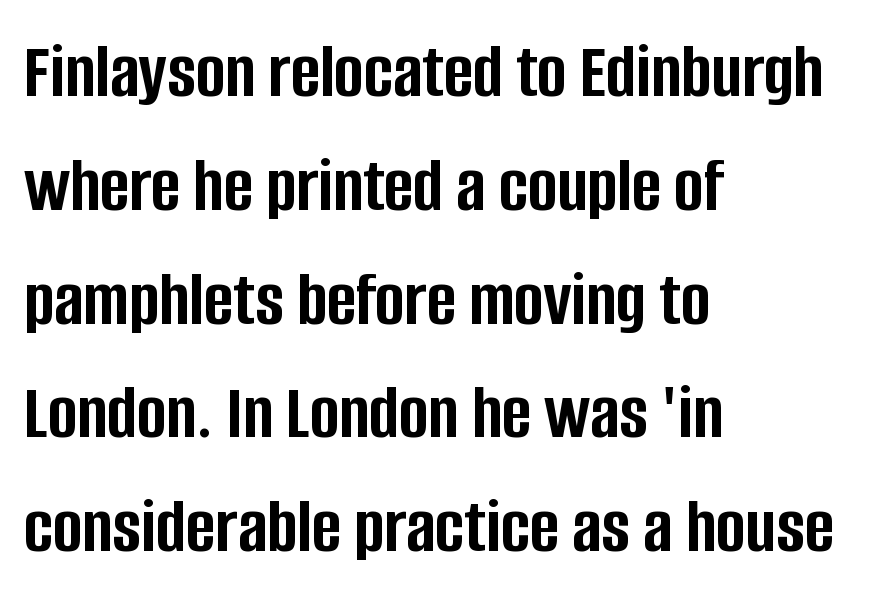
Q: Is the text bold? A: Yes.
Q: Is the text italic (slanted)? A: No, it is upright.
Q: Is the typeface a serif or a sans-serif typeface? A: Sans-serif.
Q: Is the text underlined? A: No.
Q: How is the paragraph aligned? A: Left-aligned.
Q: Is the spacing between letters normal or unusually wide? A: Normal.
Q: Is the spacing between lines tight, normal or loose? A: Normal.
Q: Width (condensed, normal, or wide)? A: Condensed.
Q: Stroke contrast? A: Low.
Q: x-height? A: Large.
Q: Monospaced? A: No.
